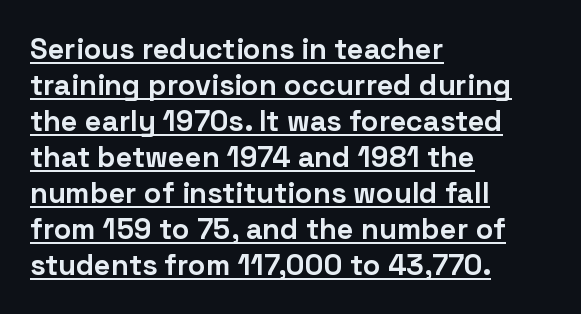
{"serif": "no", "italic": "no", "bold": "yes", "weight": "bold", "width": "normal", "stroke_contrast": "low", "x_height": "medium", "monospaced": "no", "underline": "yes", "align": "left", "line_spacing_ratio": 1.24, "letter_spacing": "normal", "letter_spacing_em": 0.0, "glyph_px": 29}
